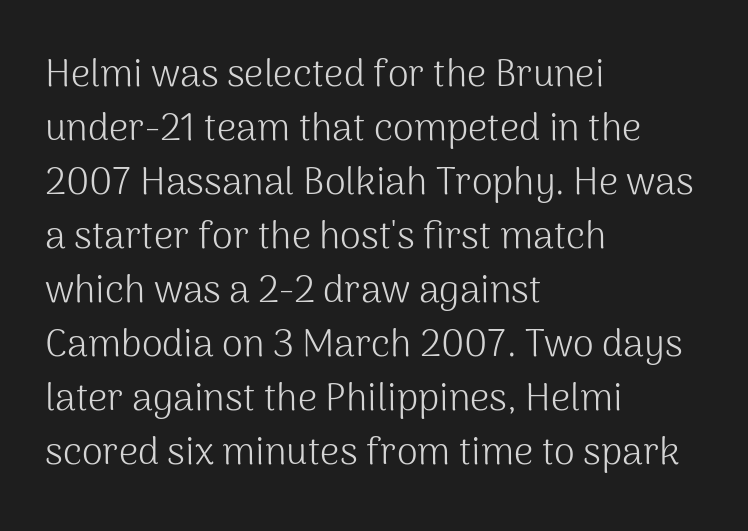
The image shows 38 px light sans-serif type, upright; set left-aligned, normal line spacing (1.42x), normal letter spacing, not underlined; medium stroke contrast and a medium x-height.
